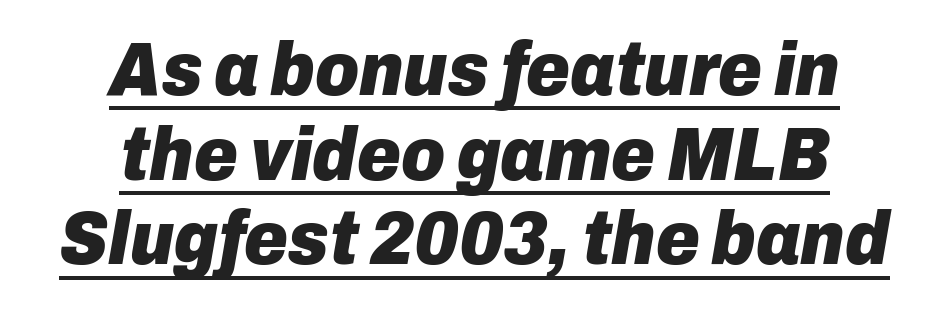
Q: Is the text bold? A: Yes.
Q: Is the text italic (slanted)? A: Yes, it leans right by about 10 degrees.
Q: Is the text underlined? A: Yes.
Q: How is the paragraph aligned? A: Centered.
Q: Is the spacing between letters normal or unusually wide? A: Normal.
Q: Is the spacing between lines tight, normal or loose? A: Tight.
Q: Width (condensed, normal, or wide)? A: Normal.
Q: Stroke contrast? A: Low.
Q: x-height? A: Medium.
Q: Monospaced? A: No.
